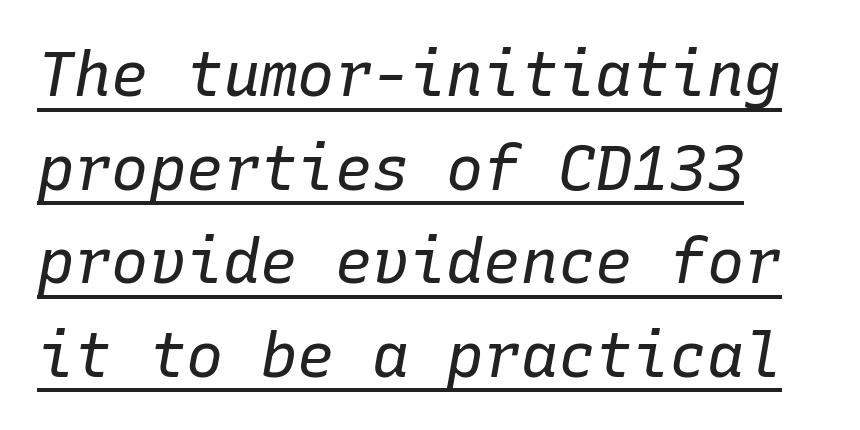
Q: Is the text bold? A: No.
Q: Is the text italic (slanted)? A: Yes, it leans right by about 10 degrees.
Q: Is the text underlined? A: Yes.
Q: How is the paragraph aligned? A: Left-aligned.
Q: Is the spacing between letters normal or unusually wide? A: Normal.
Q: Is the spacing between lines tight, normal or loose? A: Normal.
Q: Width (condensed, normal, or wide)? A: Normal.
Q: Stroke contrast? A: Low.
Q: x-height? A: Medium.
Q: Monospaced? A: Yes.
